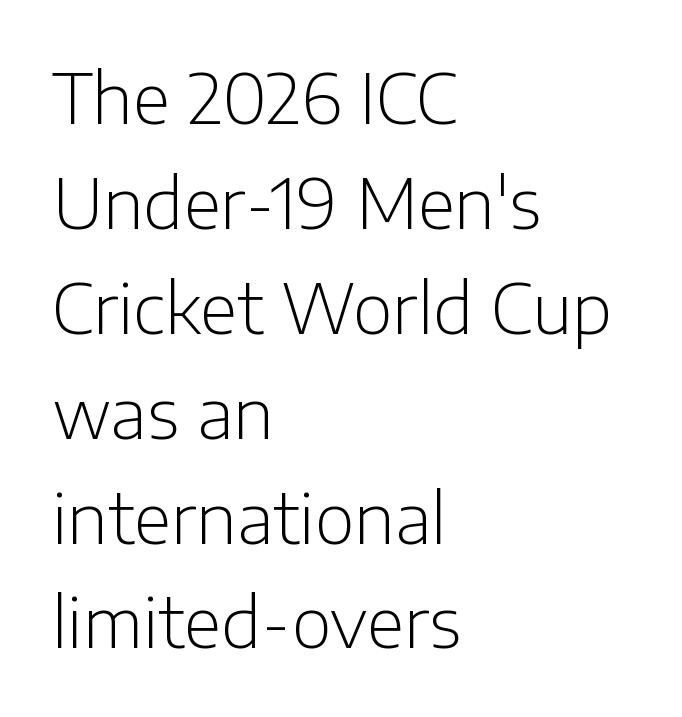
{"serif": "no", "italic": "no", "bold": "no", "weight": "light", "width": "normal", "stroke_contrast": "low", "x_height": "medium", "monospaced": "no", "underline": "no", "align": "left", "line_spacing": "normal", "line_spacing_ratio": 1.52, "letter_spacing": "normal", "letter_spacing_em": 0.0, "glyph_px": 69}
